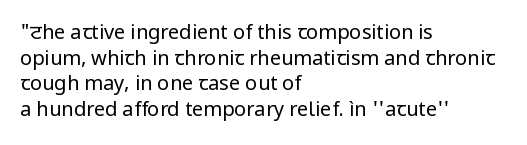
Q: Is the text bold? A: No.
Q: Is the text italic (slanted)? A: No, it is upright.
Q: Is the text underlined? A: No.
Q: How is the paragraph aligned? A: Left-aligned.
Q: Is the spacing between letters normal or unusually wide? A: Normal.
Q: Is the spacing between lines tight, normal or loose? A: Normal.
